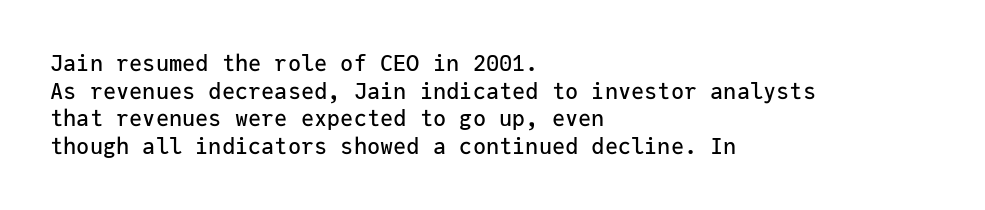
Q: Is the text italic (slanted)? A: No, it is upright.
Q: Is the text underlined? A: No.
Q: How is the paragraph aligned? A: Left-aligned.
Q: Is the spacing between letters normal or unusually wide? A: Normal.
Q: Is the spacing between lines tight, normal or loose? A: Normal.
